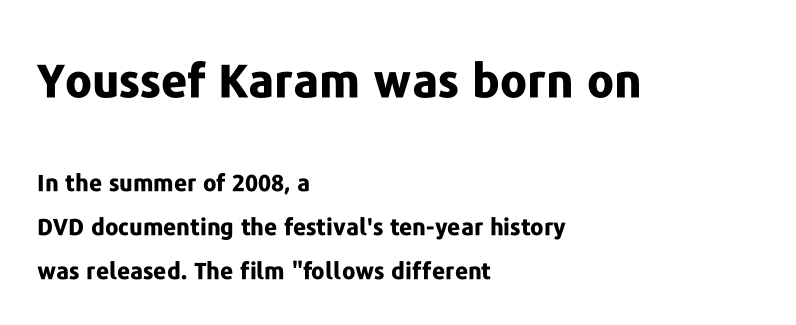
The image shows 46 px bold sans-serif type, upright; set left-aligned, loose line spacing (1.9x), normal letter spacing, not underlined; the first (top) block is 2.0x larger; low stroke contrast and a medium x-height.
